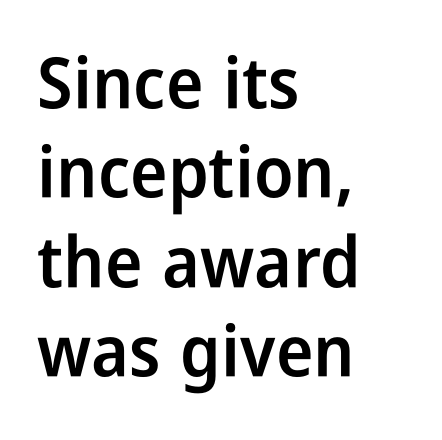
{"serif": "no", "italic": "no", "bold": "semi", "weight": "semibold", "width": "condensed", "stroke_contrast": "low", "x_height": "medium", "monospaced": "no", "underline": "no", "align": "left", "line_spacing": "normal", "line_spacing_ratio": 1.26, "letter_spacing": "normal", "letter_spacing_em": 0.0, "glyph_px": 71}
